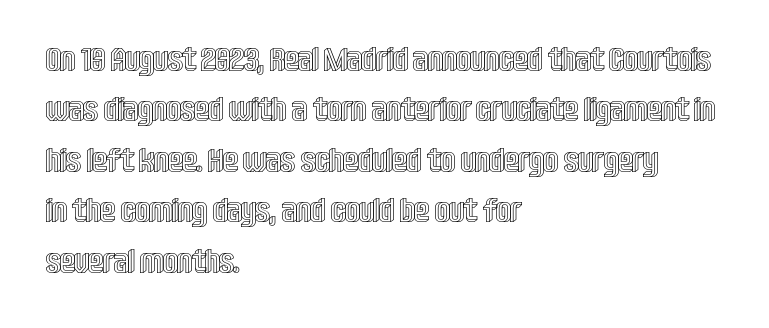
The image shows 33 px condensed type, upright; set left-aligned, normal line spacing (1.53x), normal letter spacing, not underlined; a large x-height.
